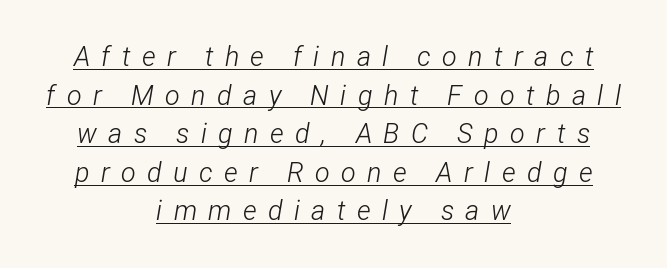
Q: Is the text bold? A: No.
Q: Is the text italic (slanted)? A: Yes, it leans right by about 12 degrees.
Q: Is the text underlined? A: Yes.
Q: How is the paragraph aligned? A: Centered.
Q: Is the spacing between letters normal or unusually wide? A: Unusually wide.
Q: Is the spacing between lines tight, normal or loose? A: Normal.
